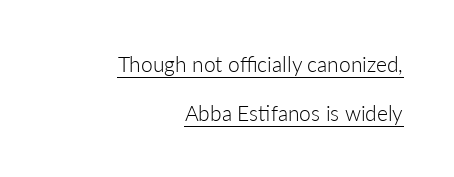
Q: Is the text bold? A: No.
Q: Is the text italic (slanted)? A: No, it is upright.
Q: Is the text underlined? A: Yes.
Q: How is the paragraph aligned? A: Right-aligned.
Q: Is the spacing between letters normal or unusually wide? A: Normal.
Q: Is the spacing between lines tight, normal or loose? A: Loose.
